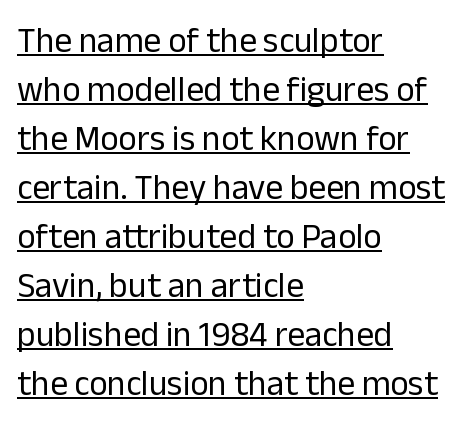
Short and long lines alike share a common starting point at left. The words here are underlined. This sample uses plain, unmodified letter spacing. This sample uses an upright cut, with every glyph sitting square on the baseline. This sample has the flowing, uneven cadence of proportional lettering. Successive baselines arrive at the customary interval.
